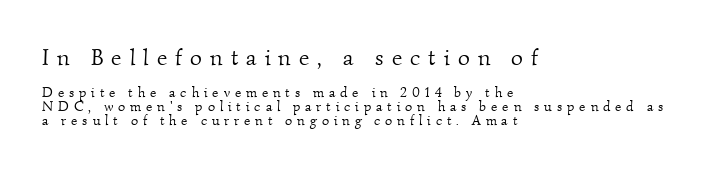
The baseline area is clear. Reading down the block, your eye returns to a fixed left position each line. Words appear elongated and porous because spacing is wide. Typesetter's note — upper block bumped up in size, lower block left smaller. Successive baselines arrive quickly, one right under another.
